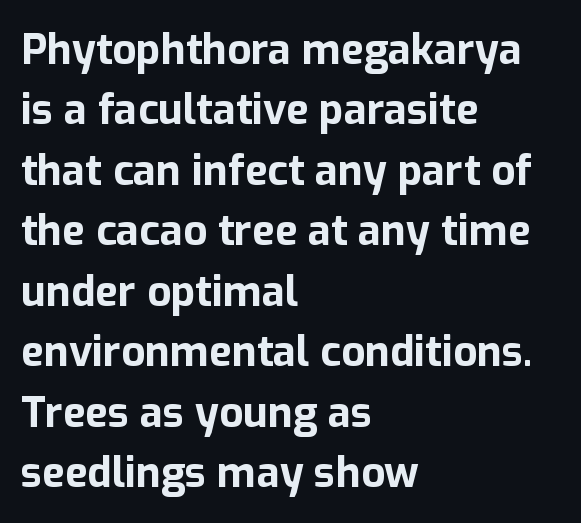
Q: Is the text bold? A: Yes.
Q: Is the text italic (slanted)? A: No, it is upright.
Q: Is the typeface a serif or a sans-serif typeface? A: Sans-serif.
Q: Is the text underlined? A: No.
Q: How is the paragraph aligned? A: Left-aligned.
Q: Is the spacing between letters normal or unusually wide? A: Normal.
Q: Is the spacing between lines tight, normal or loose? A: Normal.
Q: Width (condensed, normal, or wide)? A: Normal.
Q: Stroke contrast? A: Low.
Q: x-height? A: Medium.
Q: Monospaced? A: No.
